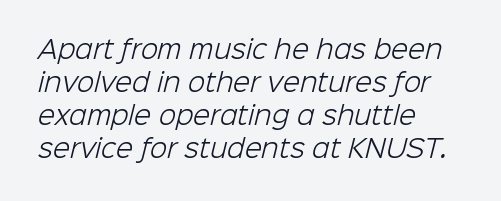
The image shows 25 px text type; set left-aligned, normal line spacing (1.32x), normal letter spacing, not underlined.
